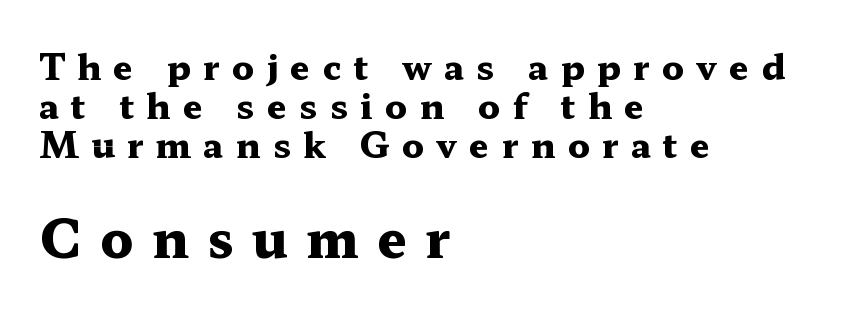
Q: Is the text bold? A: Yes.
Q: Is the text italic (slanted)? A: No, it is upright.
Q: Is the typeface a serif or a sans-serif typeface? A: Serif.
Q: Is the text underlined? A: No.
Q: How is the paragraph aligned? A: Left-aligned.
Q: Is the spacing between letters normal or unusually wide? A: Unusually wide.
Q: Is the spacing between lines tight, normal or loose? A: Tight.
Q: Which block of text is set in a larger size, the first (top) or the second (bottom)? A: The second (bottom) one.
Q: Width (condensed, normal, or wide)? A: Wide.
Q: Stroke contrast? A: Medium.
Q: x-height? A: Medium.
Q: Monospaced? A: No.
